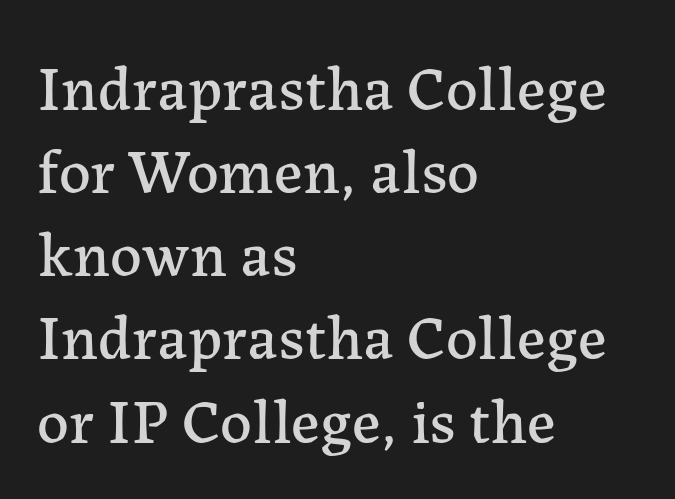
Successive baselines arrive at the customary interval. These lines are composed in type with serifs. Visually the block forms a straight wall on the left and a jagged coastline on the right. Think of a printed novel: that variable character pitch is what you see here.
